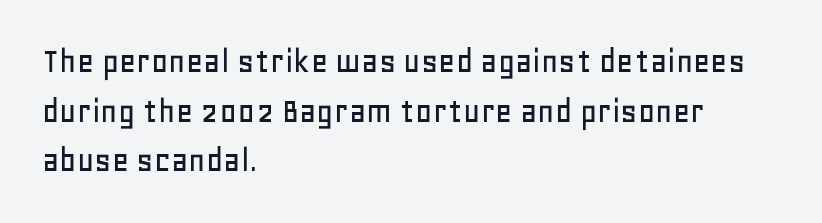
{"serif": "no", "italic": "no", "width": "normal", "stroke_contrast": "low", "x_height": "large", "monospaced": "no", "underline": "no", "align": "left", "line_spacing": "normal", "line_spacing_ratio": 1.34, "letter_spacing": "normal", "letter_spacing_em": 0.0, "glyph_px": 37}
